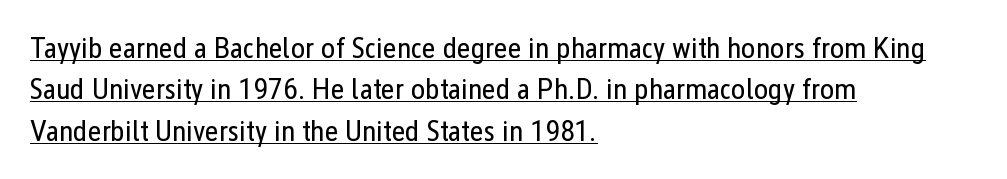
Does the copy run flush right? No — it runs flush left. Every character sits straight up, as roman type does. Proportional: the letters do not fall into vertical columns. The passage shown is underscored from start to finish.
